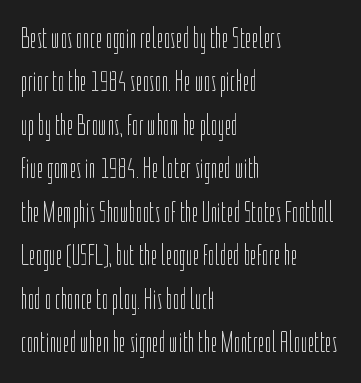
The image shows 29 px light, condensed sans-serif type, upright; set left-aligned, normal line spacing (1.5x), normal letter spacing, not underlined; low stroke contrast and a medium x-height.
